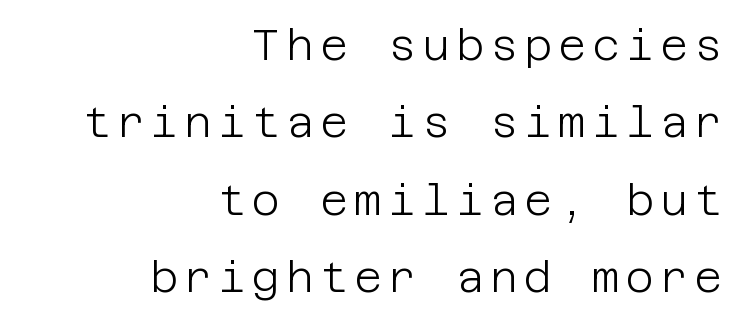
The image shows 43 px light sans-serif type, upright; set right-aligned, line spacing 1.8x, not underlined; low stroke contrast and a large x-height.
